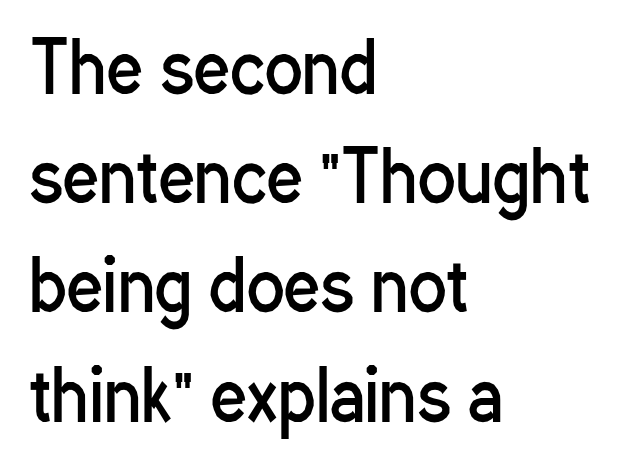
The image shows 70 px regular-weight, condensed sans-serif type, upright; set left-aligned, normal line spacing (1.56x), normal letter spacing, not underlined; low stroke contrast and a medium x-height.
